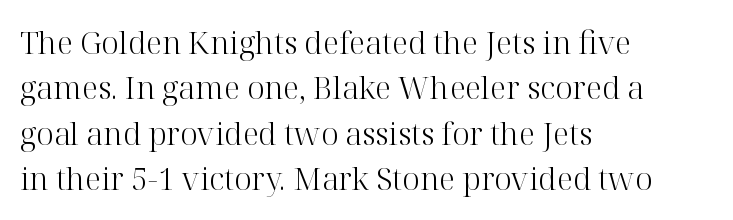
Q: Is the text bold? A: No.
Q: Is the text italic (slanted)? A: No, it is upright.
Q: Is the typeface a serif or a sans-serif typeface? A: Serif.
Q: Is the text underlined? A: No.
Q: How is the paragraph aligned? A: Left-aligned.
Q: Is the spacing between letters normal or unusually wide? A: Normal.
Q: Is the spacing between lines tight, normal or loose? A: Normal.
Q: Width (condensed, normal, or wide)? A: Normal.
Q: Stroke contrast? A: High.
Q: x-height? A: Medium.
Q: Monospaced? A: No.
